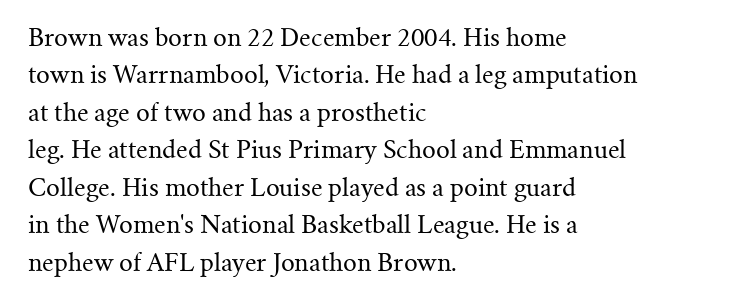
Q: Is the text bold? A: No.
Q: Is the text italic (slanted)? A: No, it is upright.
Q: Is the text underlined? A: No.
Q: How is the paragraph aligned? A: Left-aligned.
Q: Is the spacing between letters normal or unusually wide? A: Normal.
Q: Is the spacing between lines tight, normal or loose? A: Normal.
